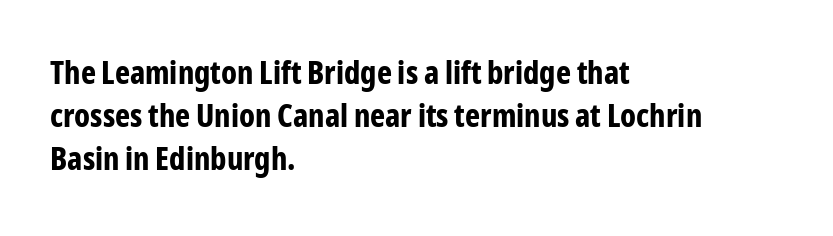
The passage shown is not underscored anywhere. The setting favours the left margin, as ordinary paragraphs usually do. Posture: straight, roman, zero tilt. The letters are bold, with thick, heavy strokes. A sans-serif font was chosen for this passage. One glance says typical: line gaps are just what's usual.
